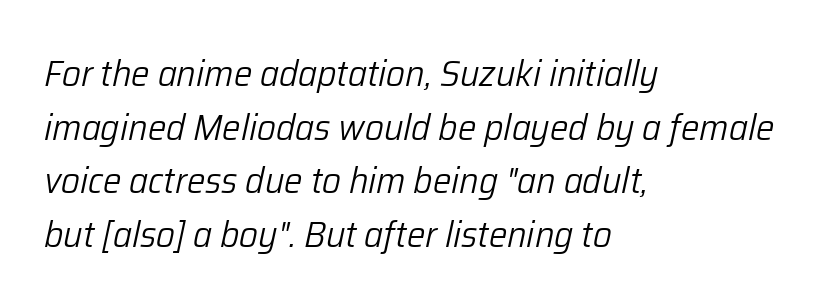
A quiet, ordinary-to-light weight characterises the typeface. Notice how descenders clear the ascenders below comfortably — that's standard leading. A typesetter would call this zero additional tracking. Compared with a centered layout, this one pins lines to the left instead. The zone under the glyphs is completely vacant. It's the slanting kind of type.
